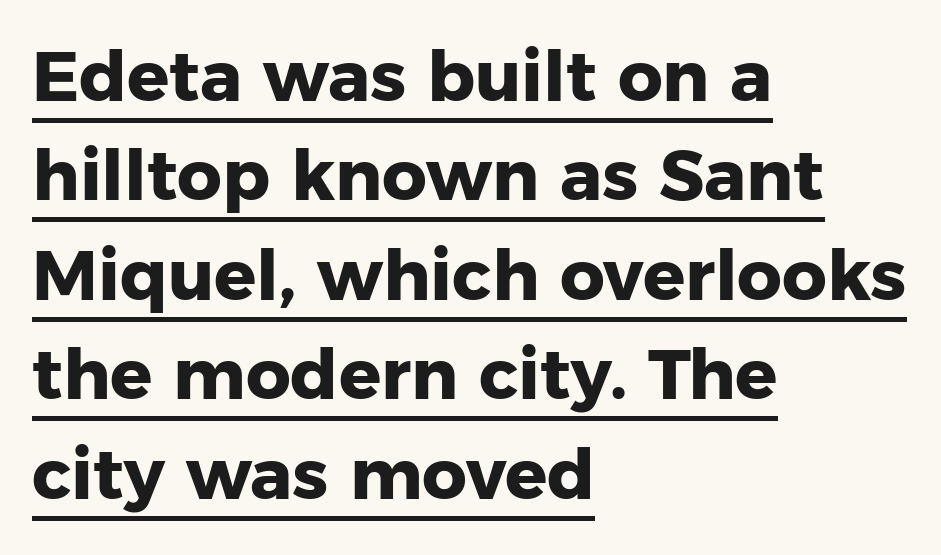
Unlike italic type, these characters show no tilt at all. The rendering anchors every line to the left-hand side. Decoration check: the copy is underlined. Does the leading feel generous? No, just average.
